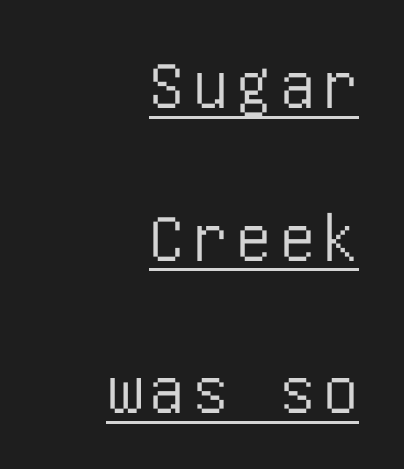
The image shows 70 px condensed sans-serif type, upright; set right-aligned, loose line spacing (2.18x), underlined; low stroke contrast and a large x-height.
